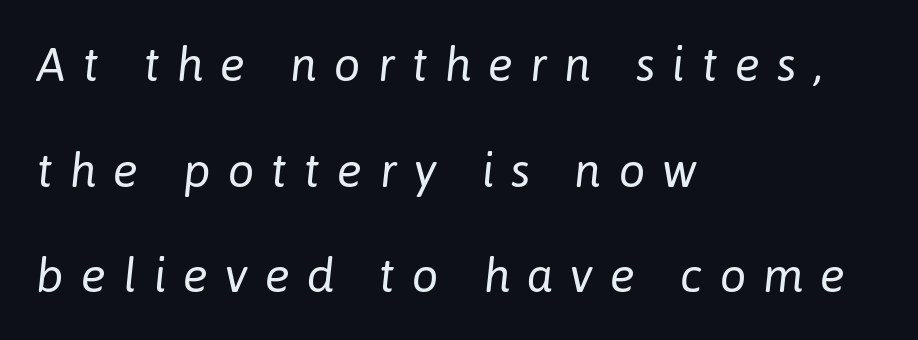
Q: Is the text bold? A: No.
Q: Is the text italic (slanted)? A: Yes, it leans right by about 6 degrees.
Q: Is the text underlined? A: No.
Q: How is the paragraph aligned? A: Left-aligned.
Q: Is the spacing between letters normal or unusually wide? A: Unusually wide.
Q: Is the spacing between lines tight, normal or loose? A: Loose.
Q: Width (condensed, normal, or wide)? A: Normal.
Q: Stroke contrast? A: Low.
Q: x-height? A: Medium.
Q: Monospaced? A: No.
